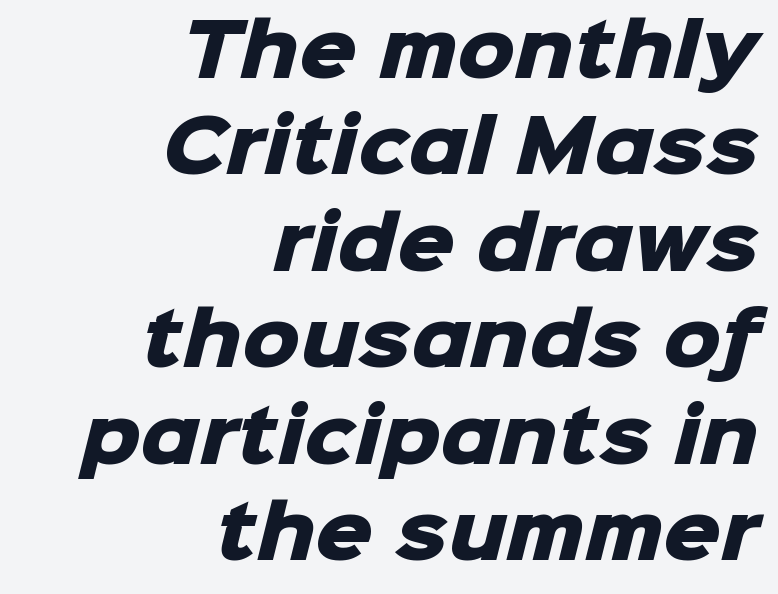
The typeface chosen for these lines omits serifs. Plenty of ink on the page — the face is bold. The zone under the glyphs is completely vacant. The type is set solid horizontally, with unmodified tracking. Regarding leading, the lines here are spaced in the standard way. This sample has the flowing, uneven cadence of proportional lettering.
